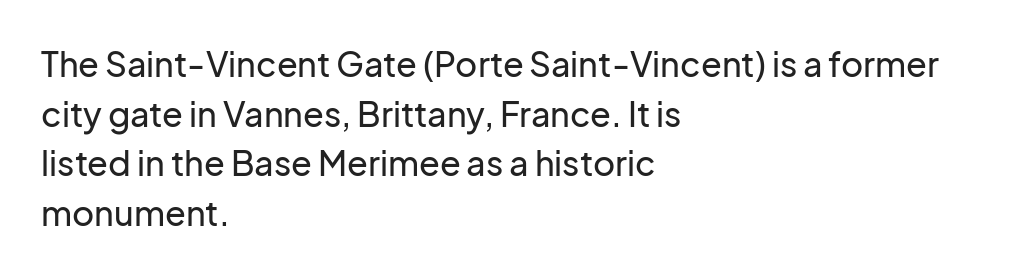
Q: Is the text italic (slanted)? A: No, it is upright.
Q: Is the typeface a serif or a sans-serif typeface? A: Sans-serif.
Q: Is the text underlined? A: No.
Q: How is the paragraph aligned? A: Left-aligned.
Q: Is the spacing between letters normal or unusually wide? A: Normal.
Q: Is the spacing between lines tight, normal or loose? A: Normal.
Q: Width (condensed, normal, or wide)? A: Normal.
Q: Stroke contrast? A: Low.
Q: x-height? A: Medium.
Q: Monospaced? A: No.
